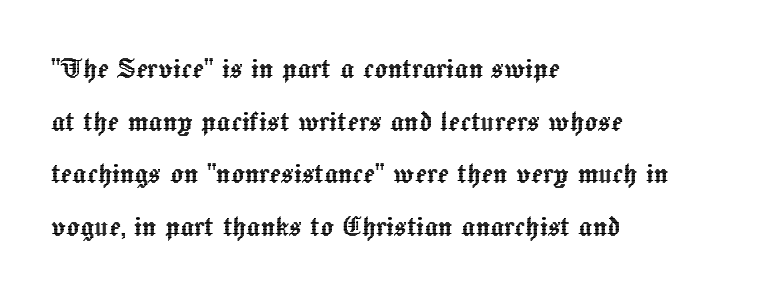
The lettering holds an erect, upright posture throughout. Successive baselines arrive at the customary interval. A clean baseline with only descenders dipping below it. The paragraph has a hard left edge and a soft right edge. Observe the ordinary spacing: letters are neighbours, not strangers.
